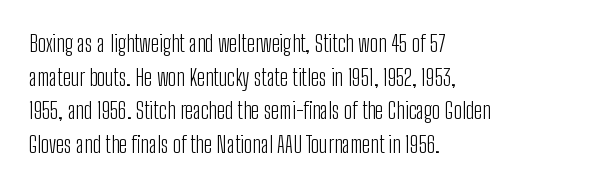
What stands out about the letter spacing? Nothing — it is the standard amount. Type without underlining. You can tell it's not italic because the verticals are truly vertical. Is there much room between lines? A standard amount, neither cramped nor airy.
